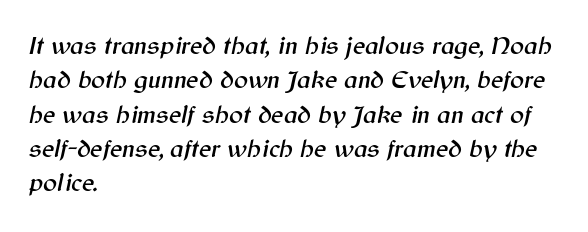
Q: Is the text italic (slanted)? A: Yes, it leans right by about 12 degrees.
Q: Is the text underlined? A: No.
Q: How is the paragraph aligned? A: Left-aligned.
Q: Is the spacing between letters normal or unusually wide? A: Normal.
Q: Is the spacing between lines tight, normal or loose? A: Normal.
